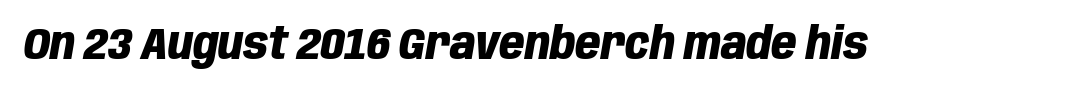
Is this a fixed-width face? No — the glyphs have proportional, varying widths. When letters slant like this, we call the style italic. Short note: letters normally spaced. The specimen omits any rule beneath the text block's lines.
